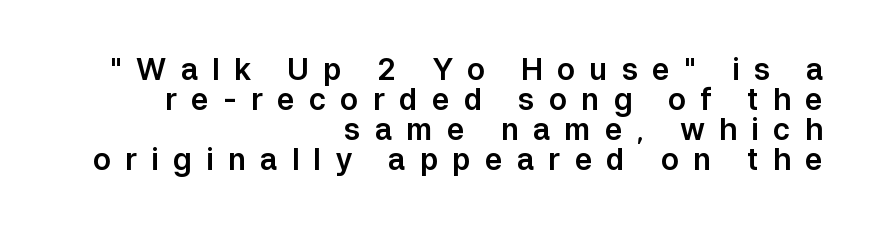
Q: Is the text italic (slanted)? A: No, it is upright.
Q: Is the typeface a serif or a sans-serif typeface? A: Sans-serif.
Q: Is the text underlined? A: No.
Q: How is the paragraph aligned? A: Right-aligned.
Q: Is the spacing between letters normal or unusually wide? A: Unusually wide.
Q: Is the spacing between lines tight, normal or loose? A: Tight.
Q: Width (condensed, normal, or wide)? A: Normal.
Q: Stroke contrast? A: Low.
Q: x-height? A: Medium.
Q: Monospaced? A: No.
